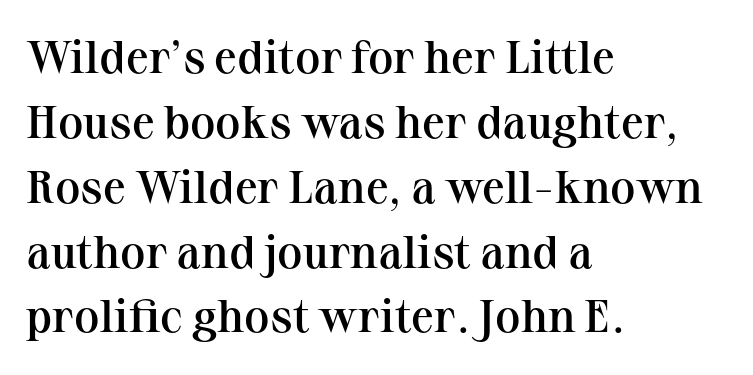
The image shows 46 px semibold serif type, upright; set left-aligned, normal line spacing (1.41x), normal letter spacing, not underlined; medium stroke contrast and a medium x-height.
